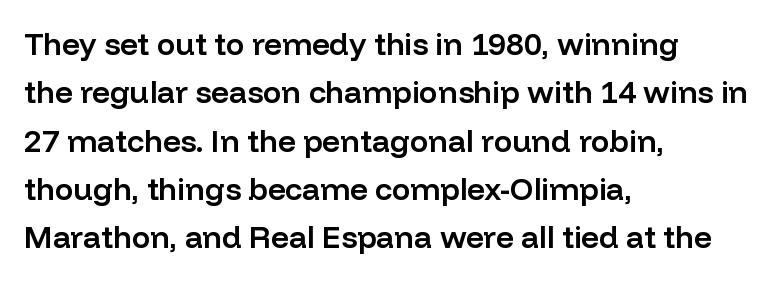
{"serif": "no", "italic": "no", "bold": "semi", "weight": "semibold", "width": "normal", "stroke_contrast": "low", "x_height": "medium", "monospaced": "no", "underline": "no", "align": "left", "line_spacing": "normal", "line_spacing_ratio": 1.56, "letter_spacing": "normal", "letter_spacing_em": 0.0, "glyph_px": 31}
